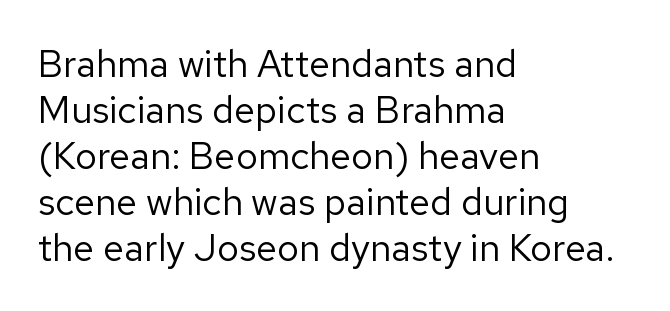
{"serif": "no", "italic": "no", "bold": "no", "weight": "regular", "width": "normal", "stroke_contrast": "low", "x_height": "medium", "monospaced": "no", "underline": "no", "align": "left", "line_spacing_ratio": 1.21, "letter_spacing": "normal", "letter_spacing_em": 0.0, "glyph_px": 38}
